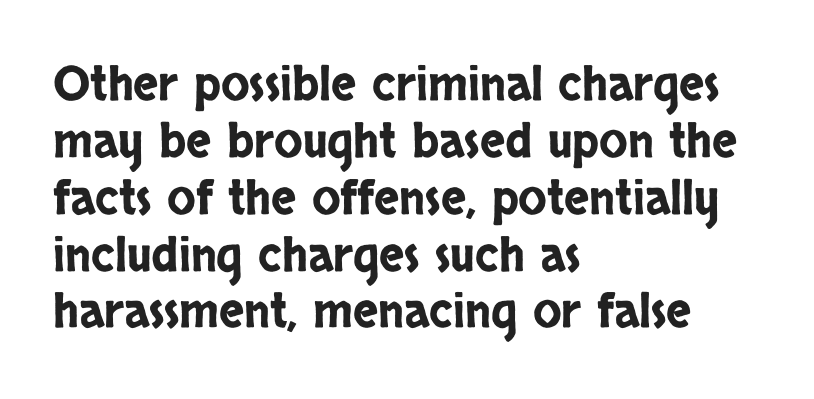
The rendering anchors every line to the left-hand side. The letters carry no serifs — their stems end cleanly without finishing strokes. The baseline area is clear. Unlike italic type, these characters show no tilt at all. Letter spacing: default. Looks like regular typesetting: each glyph gets only the width it needs.
